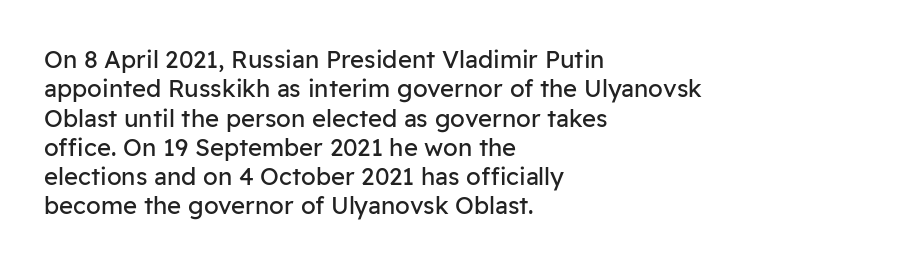
Notice how the stems are strictly vertical — no italics here. Standard letterfit; no display-style spreading of the glyphs. The space beneath each line is pristine and unruled. Counters stay open thanks to moderate or lighter strokes. A classic flush-left, rag-right setting is used for this passage.
